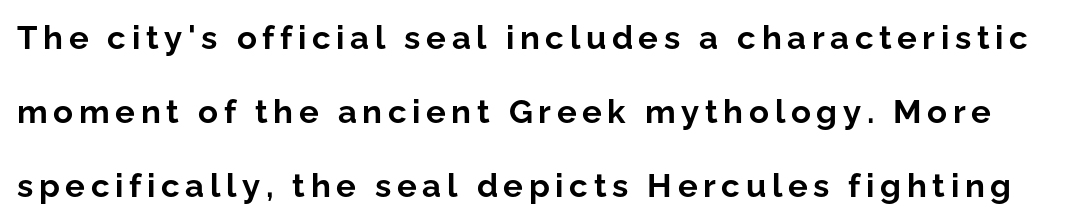
{"serif": "no", "italic": "no", "bold": "yes", "weight": "bold", "width": "normal", "stroke_contrast": "low", "x_height": "medium", "monospaced": "no", "underline": "no", "line_spacing": "loose", "line_spacing_ratio": 2.25, "glyph_px": 33}
